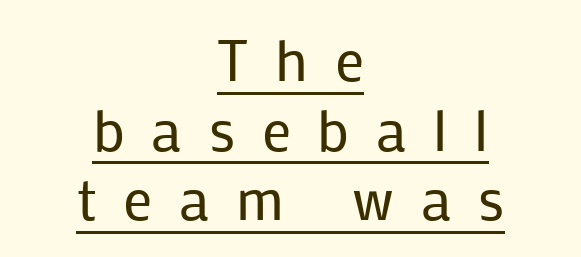
A typesetter would call this proportional, since set widths differ per character. This is underlined copy, the kind a proofreader might mark for attention. You can tell from the bare stems that sans-serif type was used. Is the block centered? Yes — each line is placed symmetrically about the middle.
